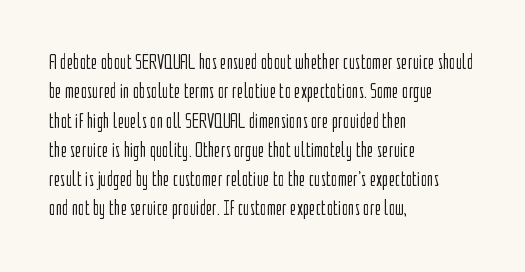
{"italic": "no", "bold": "no", "underline": "no", "align": "left", "line_spacing": "normal", "line_spacing_ratio": 1.33, "letter_spacing": "normal", "letter_spacing_em": 0.0, "glyph_px": 22}
